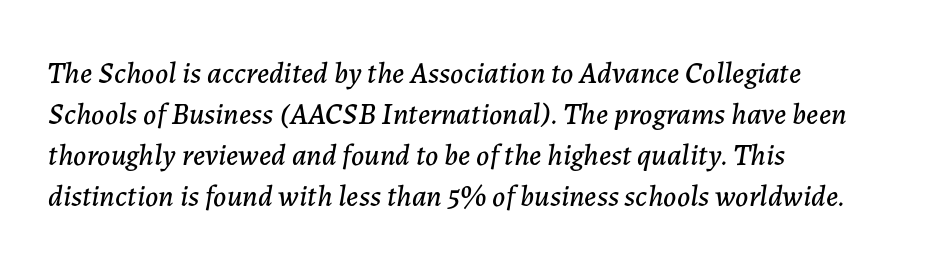
The image shows 30 px text type, italic (leaning right); set left-aligned, normal line spacing (1.37x), normal letter spacing, not underlined; low stroke contrast and a medium x-height.
